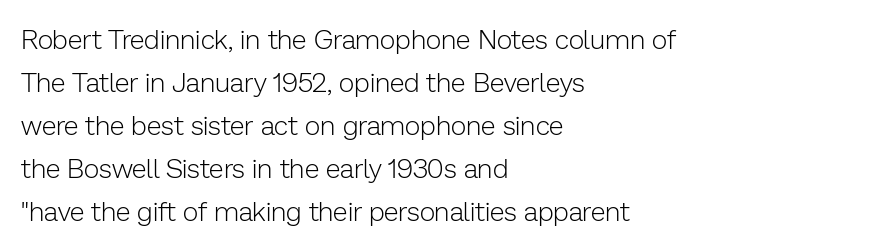
Line beginnings align vertically; line endings do not. Quick note: not italic, upright. No chunkiness to these letters — they're not bold. Default kerning and tracking; the words read as compact shapes.
